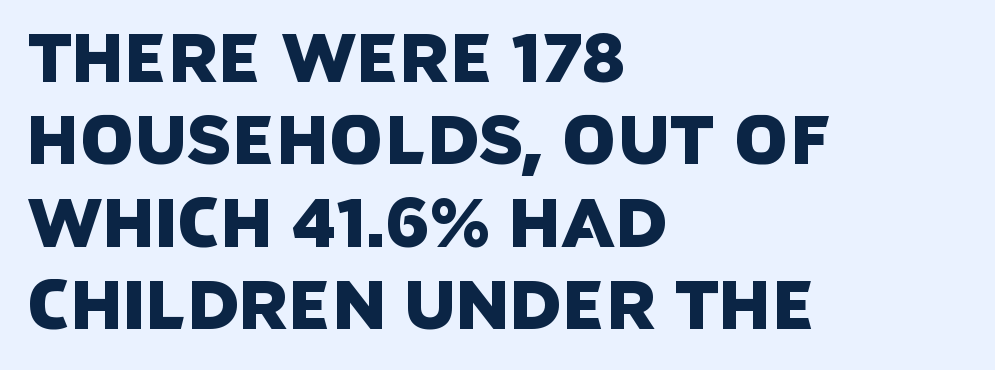
Q: Is the typeface a serif or a sans-serif typeface? A: Sans-serif.
Q: Is the text underlined? A: No.
Q: How is the paragraph aligned? A: Left-aligned.
Q: Is the spacing between letters normal or unusually wide? A: Normal.
Q: Width (condensed, normal, or wide)? A: Normal.
Q: Stroke contrast? A: Low.
Q: x-height? A: Large.
Q: Monospaced? A: No.
